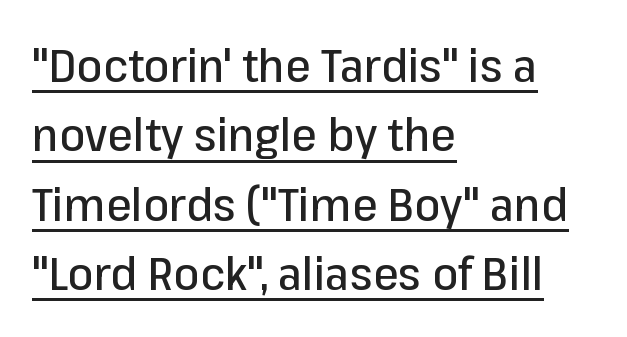
{"serif": "no", "italic": "no", "width": "normal", "stroke_contrast": "low", "x_height": "medium", "monospaced": "no", "underline": "yes", "align": "left", "line_spacing": "normal", "line_spacing_ratio": 1.51, "letter_spacing": "normal", "letter_spacing_em": 0.0, "glyph_px": 46}
